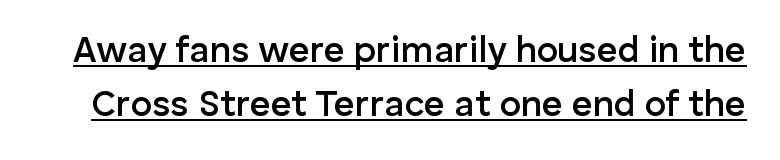
The block of text has a typical density, with ordinary space between rows. Weight: semibold (demi). In terms of letterform style, serifs are entirely absent. It's the straight-up-and-down kind of type. Spacing between characters is what you'd get straight out of the box.
